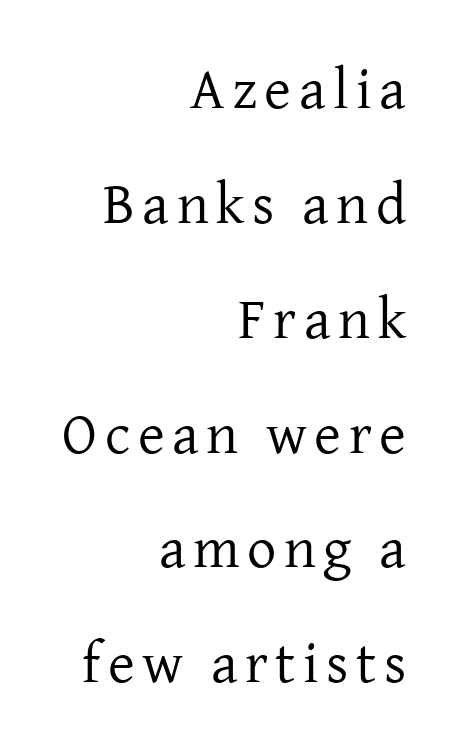
{"serif": "yes", "italic": "no", "bold": "no", "weight": "regular", "width": "normal", "stroke_contrast": "low", "x_height": "medium", "monospaced": "no", "underline": "no", "align": "right", "line_spacing": "loose", "line_spacing_ratio": 1.98, "glyph_px": 58}
